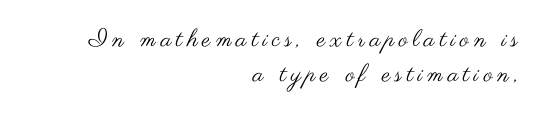
Q: Is the text bold? A: No.
Q: Is the text italic (slanted)? A: Yes.
Q: Is the text underlined? A: No.
Q: How is the paragraph aligned? A: Right-aligned.
Q: Is the spacing between letters normal or unusually wide? A: Unusually wide.
Q: Is the spacing between lines tight, normal or loose? A: Normal.
